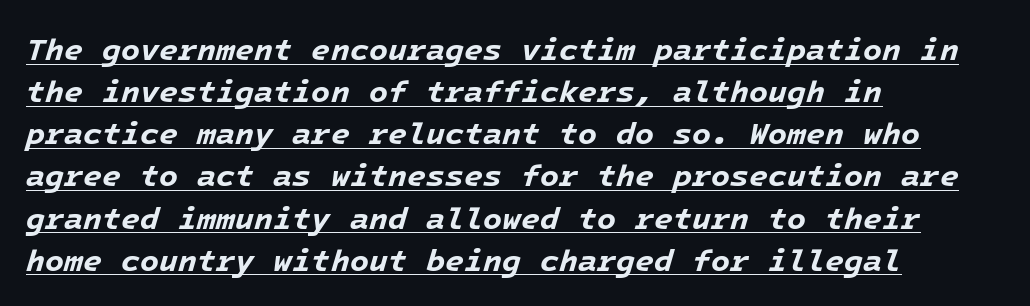
The image shows 31 px bold type, italic (leaning right); set left-aligned, normal line spacing (1.36x), normal letter spacing, underlined; low stroke contrast and a medium x-height.
